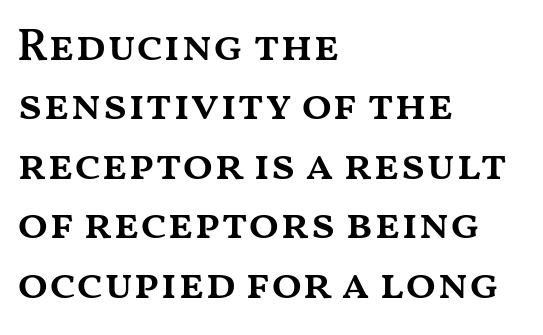
Q: Is the text bold? A: Semi-bold.
Q: Is the text italic (slanted)? A: No, it is upright.
Q: Is the text underlined? A: No.
Q: How is the paragraph aligned? A: Left-aligned.
Q: Is the spacing between letters normal or unusually wide? A: Normal.
Q: Is the spacing between lines tight, normal or loose? A: Normal.
Q: Width (condensed, normal, or wide)? A: Wide.
Q: Stroke contrast? A: Medium.
Q: x-height? A: Medium.
Q: Monospaced? A: No.
